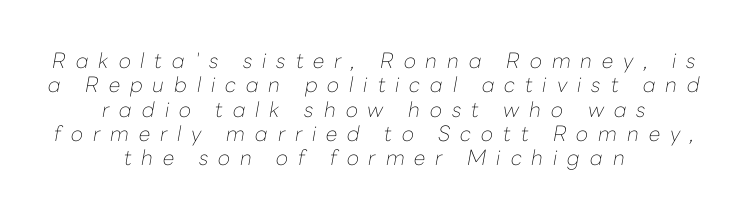
{"italic": "yes", "lean": "right", "slant_degrees": 10, "bold": "no", "underline": "no", "align": "center", "line_spacing_ratio": 1.16, "letter_spacing": "wide", "letter_spacing_em": 0.47, "glyph_px": 21}
